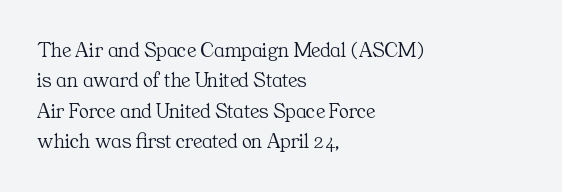
Letter spacing: default. Ink coverage per letter is moderate at most. The rag falls on the right side of this text block. Descenders are the only things crossing below the line. This block has exactly the height ordinary leading produces. This is the regular roman posture of the typeface.
